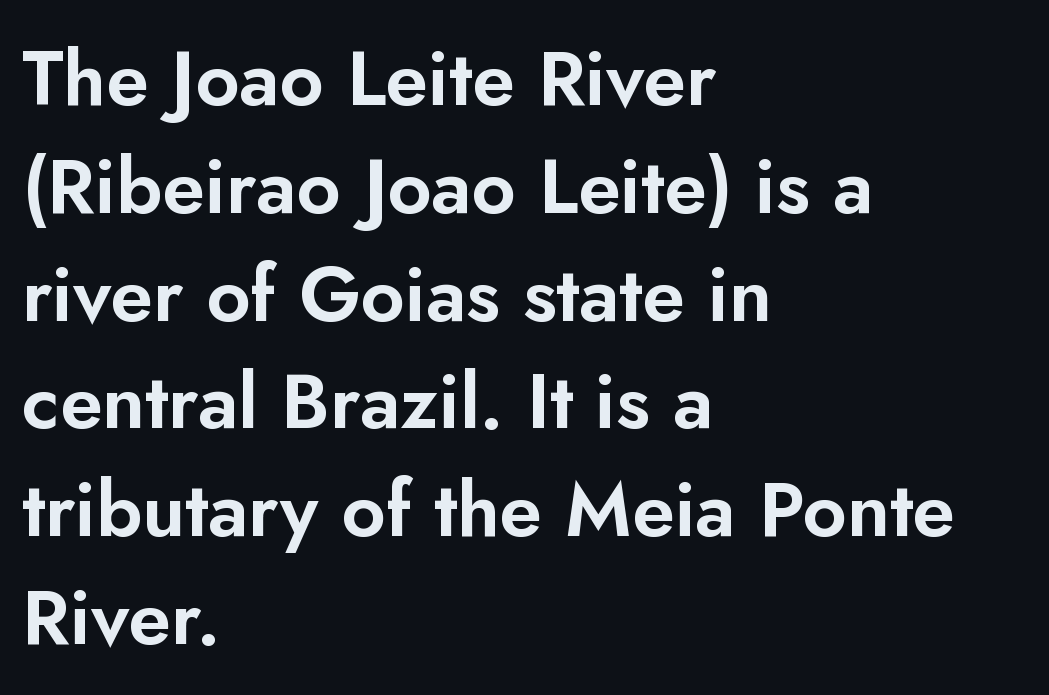
The image shows 77 px sans-serif type, upright; set left-aligned, normal line spacing (1.4x), normal letter spacing, not underlined; low stroke contrast and a small x-height.
